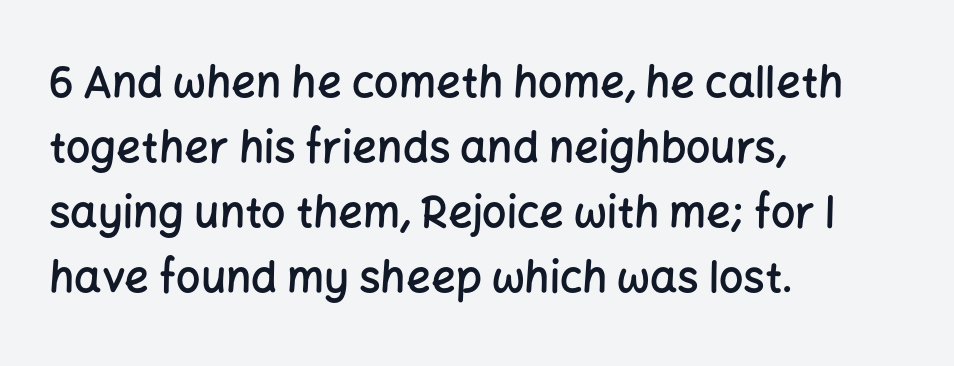
{"serif": "no", "italic": "no", "bold": "semi", "weight": "semibold", "width": "normal", "stroke_contrast": "low", "x_height": "medium", "monospaced": "no", "underline": "no", "align": "left", "line_spacing": "normal", "line_spacing_ratio": 1.51, "letter_spacing": "normal", "letter_spacing_em": 0.0, "glyph_px": 43}
